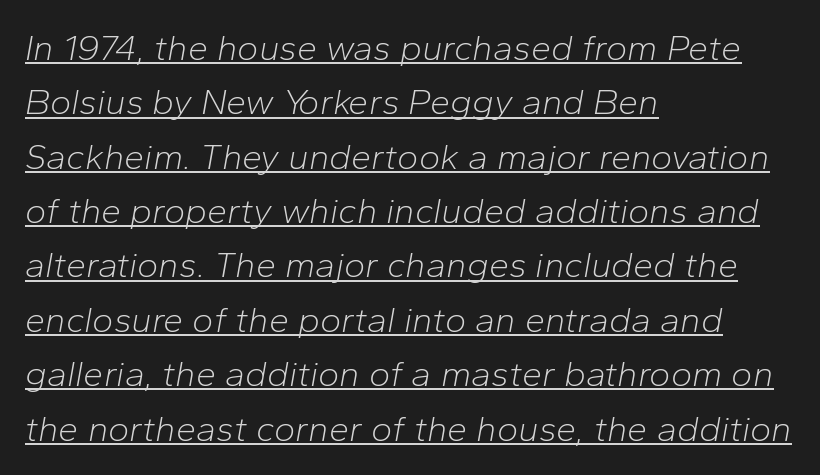
{"italic": "yes", "lean": "right", "slant_degrees": 10, "bold": "no", "weight": "light", "width": "normal", "stroke_contrast": "low", "x_height": "medium", "monospaced": "no", "underline": "yes", "align": "left", "line_spacing": "normal", "line_spacing_ratio": 1.51, "letter_spacing": "normal", "letter_spacing_em": 0.0, "glyph_px": 36}
